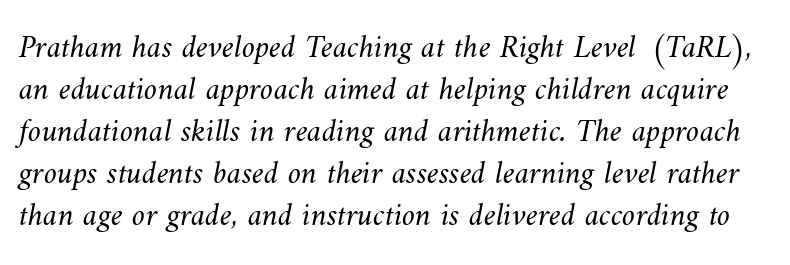
{"bold": "no", "weight": "light", "width": "normal", "stroke_contrast": "medium", "x_height": "small", "monospaced": "no", "underline": "no", "line_spacing": "normal", "line_spacing_ratio": 1.27, "letter_spacing": "normal", "letter_spacing_em": 0.0, "glyph_px": 33}
